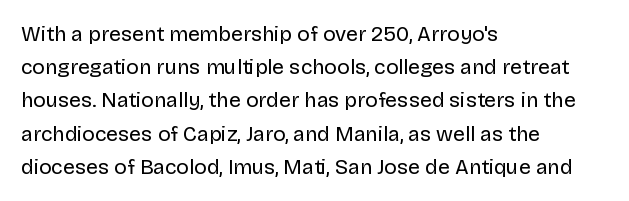
The face looks like a standard text weight, possibly lighter. Short and long lines alike share a common starting point at left. Vertically, the passage feels balanced, rows spaced as you'd expect. A bare baseline throughout the passage. Here the glyphs are tracked normally, forming tight word shapes.
